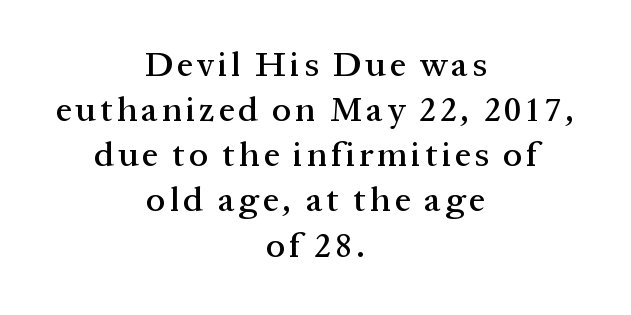
Q: Is the text italic (slanted)? A: No, it is upright.
Q: Is the typeface a serif or a sans-serif typeface? A: Serif.
Q: Is the text underlined? A: No.
Q: How is the paragraph aligned? A: Centered.
Q: Is the spacing between lines tight, normal or loose? A: Normal.
Q: Width (condensed, normal, or wide)? A: Normal.
Q: Stroke contrast? A: Medium.
Q: x-height? A: Medium.
Q: Monospaced? A: No.
